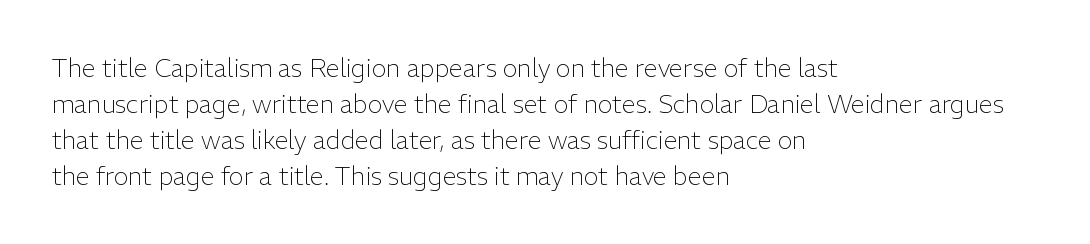
The image shows 25 px text type, upright; set left-aligned, normal line spacing (1.44x), normal letter spacing, not underlined.
